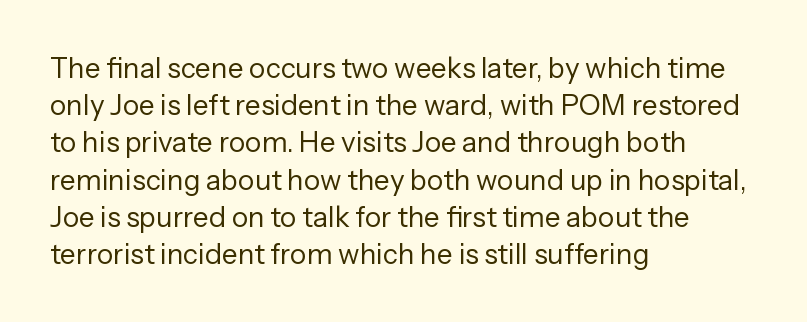
{"serif": "no", "italic": "no", "bold": "no", "weight": "regular", "width": "normal", "stroke_contrast": "low", "x_height": "medium", "monospaced": "no", "underline": "no", "align": "left", "line_spacing": "normal", "line_spacing_ratio": 1.33, "letter_spacing": "normal", "letter_spacing_em": 0.0, "glyph_px": 28}
